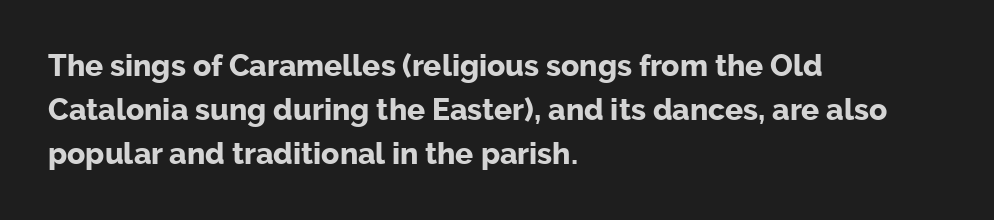
Q: Is the text bold? A: Yes.
Q: Is the text italic (slanted)? A: No, it is upright.
Q: Is the typeface a serif or a sans-serif typeface? A: Sans-serif.
Q: Is the text underlined? A: No.
Q: How is the paragraph aligned? A: Left-aligned.
Q: Is the spacing between letters normal or unusually wide? A: Normal.
Q: Is the spacing between lines tight, normal or loose? A: Normal.
Q: Width (condensed, normal, or wide)? A: Normal.
Q: Stroke contrast? A: Low.
Q: x-height? A: Medium.
Q: Monospaced? A: No.
